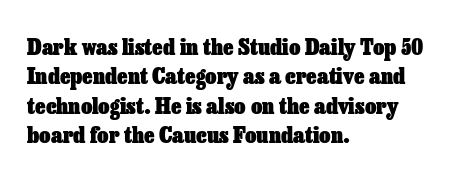
The vertical gap from one line to the next is medium. The rendering uses a bold face; every stroke is thick and dark. When letters stand straight like this, we call the style roman or upright. A typesetter would call this zero additional tracking.
